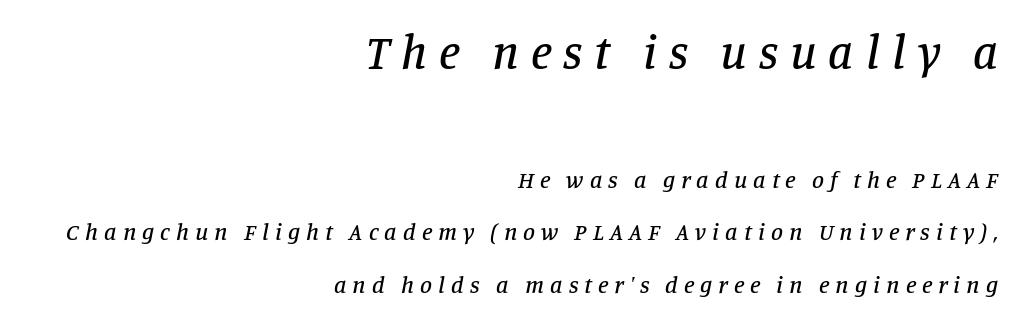
Q: Is the text italic (slanted)? A: Yes, it leans right by about 11 degrees.
Q: Is the typeface a serif or a sans-serif typeface? A: Serif.
Q: Is the text underlined? A: No.
Q: How is the paragraph aligned? A: Right-aligned.
Q: Is the spacing between letters normal or unusually wide? A: Unusually wide.
Q: Is the spacing between lines tight, normal or loose? A: Loose.
Q: Which block of text is set in a larger size, the first (top) or the second (bottom)? A: The first (top) one.
Q: Width (condensed, normal, or wide)? A: Normal.
Q: Stroke contrast? A: Low.
Q: x-height? A: Large.
Q: Monospaced? A: No.
